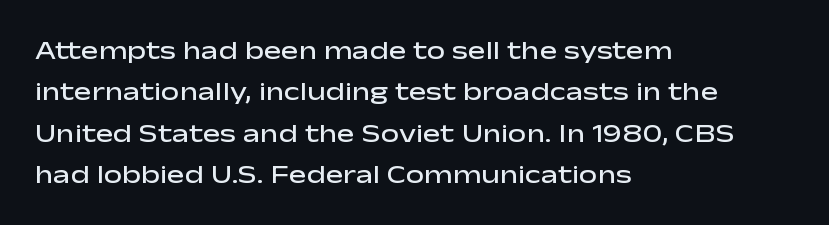
Q: Is the text bold? A: Semi-bold.
Q: Is the text italic (slanted)? A: No, it is upright.
Q: Is the text underlined? A: No.
Q: How is the paragraph aligned? A: Left-aligned.
Q: Is the spacing between letters normal or unusually wide? A: Normal.
Q: Is the spacing between lines tight, normal or loose? A: Normal.
